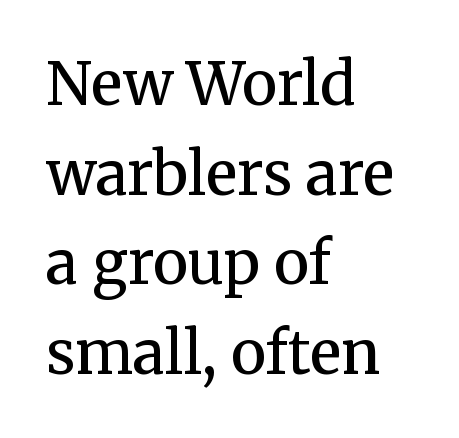
{"serif": "yes", "italic": "no", "bold": "semi", "weight": "semibold", "width": "normal", "stroke_contrast": "medium", "x_height": "medium", "monospaced": "no", "underline": "no", "align": "left", "line_spacing": "normal", "line_spacing_ratio": 1.52, "letter_spacing": "normal", "letter_spacing_em": 0.0, "glyph_px": 59}
